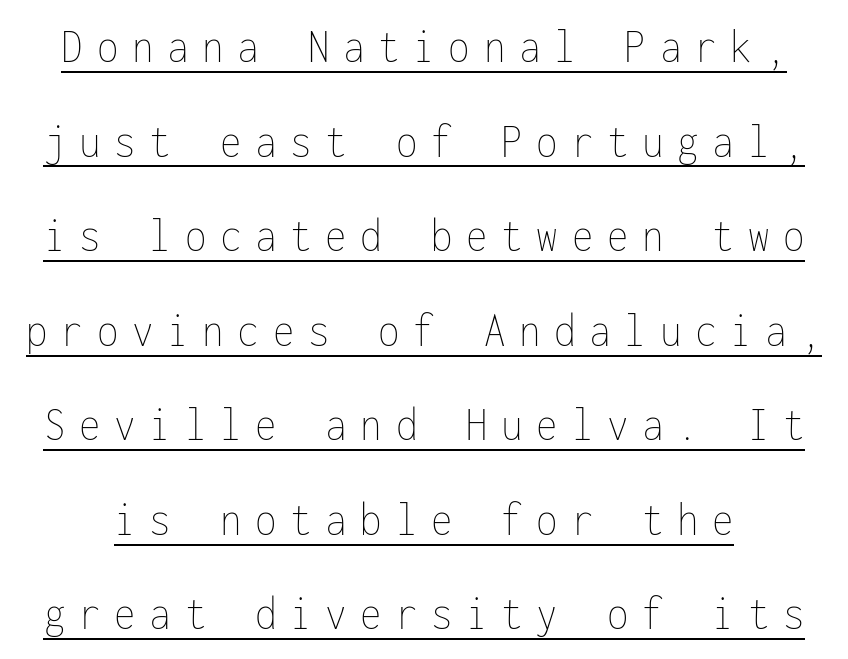
Emphasis is given by a line drawn under the lettering. A typesetter would call this monospace, since all characters share one set width. You can tell it's not italic because the verticals are truly vertical. The vertical gap from one line to the next is large. How are the letters spaced? Widely, with obvious added tracking.
